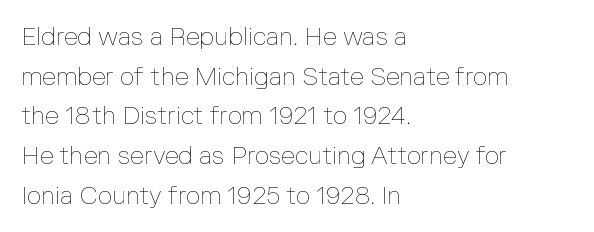
{"italic": "no", "bold": "no", "underline": "no", "align": "left", "line_spacing": "normal", "line_spacing_ratio": 1.59, "letter_spacing": "normal", "letter_spacing_em": 0.0, "glyph_px": 25}
